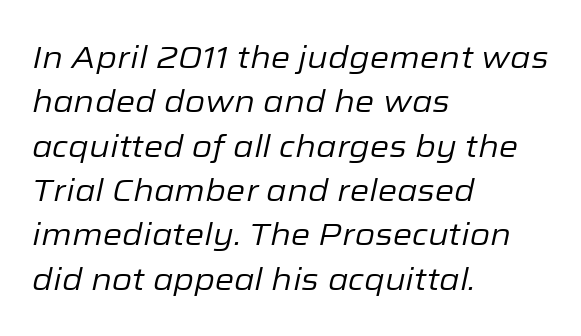
Q: Is the text bold? A: No.
Q: Is the text italic (slanted)? A: Yes, it leans right by about 12 degrees.
Q: Is the text underlined? A: No.
Q: How is the paragraph aligned? A: Left-aligned.
Q: Is the spacing between letters normal or unusually wide? A: Normal.
Q: Is the spacing between lines tight, normal or loose? A: Normal.
Q: Width (condensed, normal, or wide)? A: Normal.
Q: Stroke contrast? A: Low.
Q: x-height? A: Medium.
Q: Monospaced? A: No.
